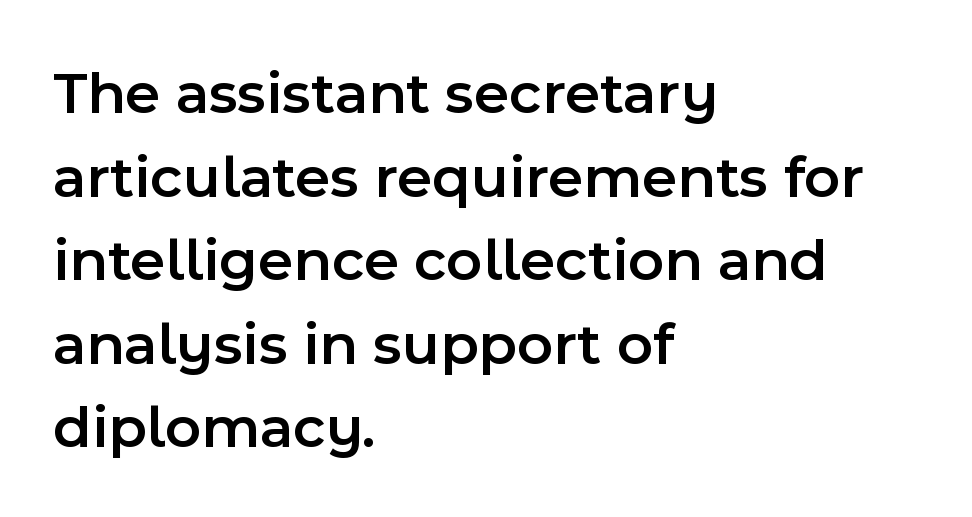
Between one letter and the next there's only the usual sliver of space. A sans-serif font was chosen for this passage. Vertical strokes here are truly vertical. The ragged edge is on the right, which tells us the setting is flush left. The letters advance in unequal steps, a hallmark of proportional type.
